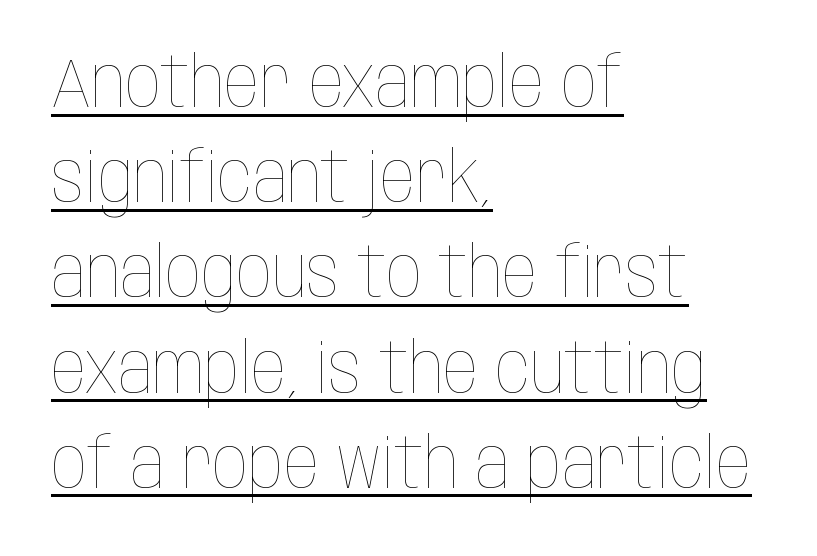
The image shows 70 px thin, condensed type, upright; set left-aligned, normal line spacing (1.36x), normal letter spacing, underlined; low stroke contrast and a large x-height.
